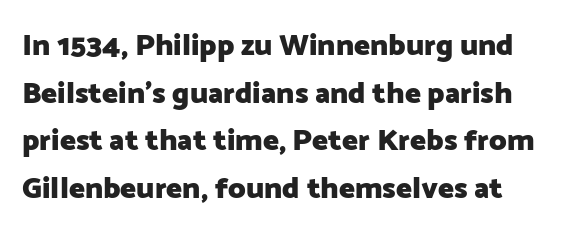
Set as a true bold cut, around the 700 mark. The rendering uses natural spacing where letterforms have individual widths. Rows of type keep a routine distance in the vertical direction. This is the regular roman posture of the typeface. Between one letter and the next there's only the usual sliver of space.
